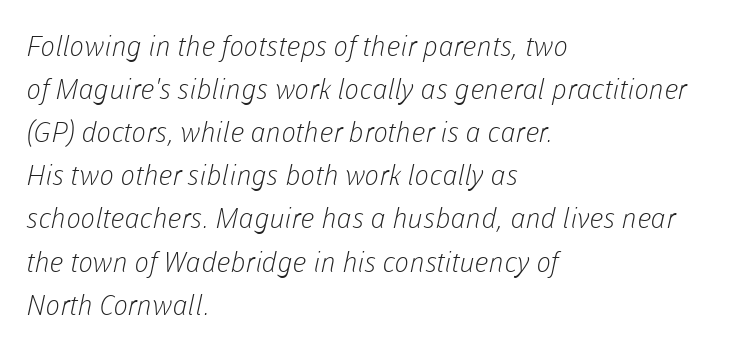
{"serif": "no", "bold": "no", "weight": "light", "width": "normal", "stroke_contrast": "low", "x_height": "medium", "monospaced": "no", "underline": "no", "align": "left", "line_spacing": "normal", "line_spacing_ratio": 1.54, "letter_spacing": "normal", "letter_spacing_em": 0.0, "glyph_px": 28}
